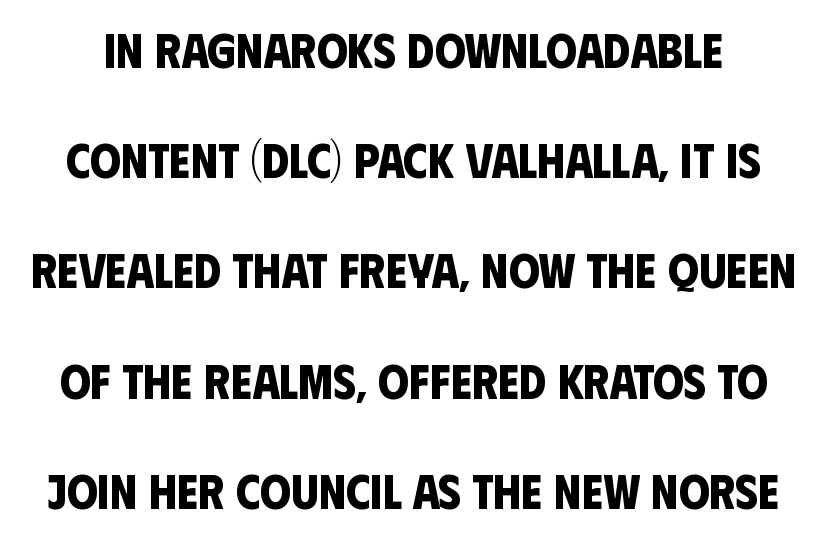
Q: Is the text bold? A: Yes.
Q: Is the typeface a serif or a sans-serif typeface? A: Sans-serif.
Q: Is the text underlined? A: No.
Q: Is the spacing between letters normal or unusually wide? A: Normal.
Q: Is the spacing between lines tight, normal or loose? A: Loose.
Q: Width (condensed, normal, or wide)? A: Condensed.
Q: Stroke contrast? A: Low.
Q: x-height? A: Large.
Q: Monospaced? A: No.
